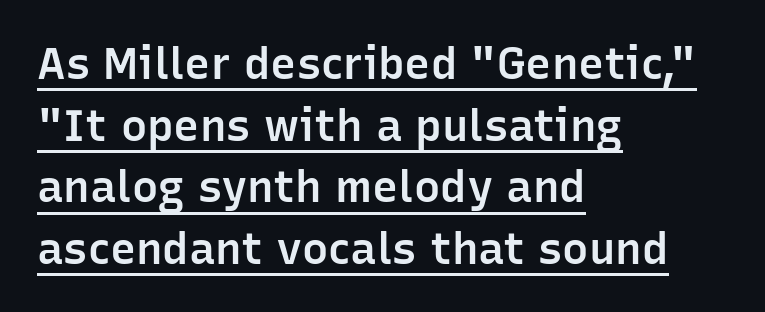
Q: Is the text bold? A: Semi-bold.
Q: Is the text italic (slanted)? A: No, it is upright.
Q: Is the typeface a serif or a sans-serif typeface? A: Sans-serif.
Q: Is the text underlined? A: Yes.
Q: How is the paragraph aligned? A: Left-aligned.
Q: Is the spacing between letters normal or unusually wide? A: Normal.
Q: Is the spacing between lines tight, normal or loose? A: Normal.
Q: Width (condensed, normal, or wide)? A: Normal.
Q: Stroke contrast? A: Low.
Q: x-height? A: Medium.
Q: Monospaced? A: No.
